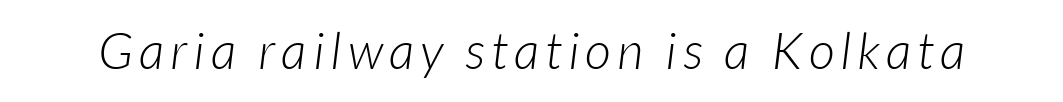
{"serif": "no", "bold": "no", "weight": "light", "width": "normal", "stroke_contrast": "low", "x_height": "medium", "monospaced": "no", "underline": "no", "glyph_px": 51}
